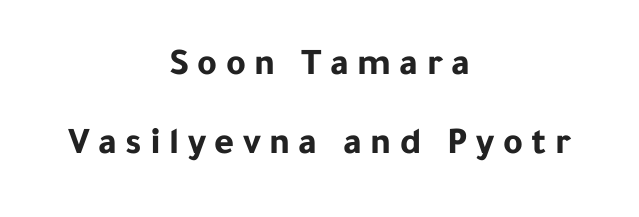
This rendering features lettering with no underline. Compared with typical body copy, the letter spacing here is much looser. If you measured baseline to baseline, you'd find a long distance. Visually the block forms a symmetrical silhouette, jagged on both flanks. The specimen reads as upright at a glance.
